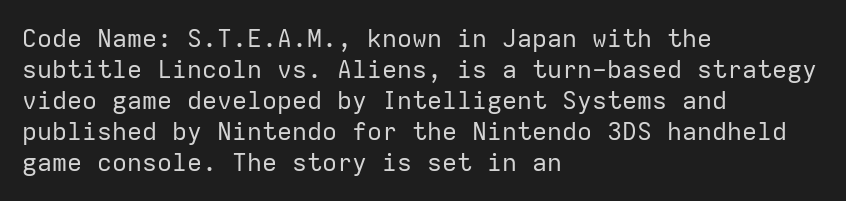
A light-to-regular cut is what we see here. Clear beneath every line of the passage. Vertical strokes here are truly vertical. The passage shown has conventional tracking throughout. Leftover space on each line is placed entirely after the last word.
